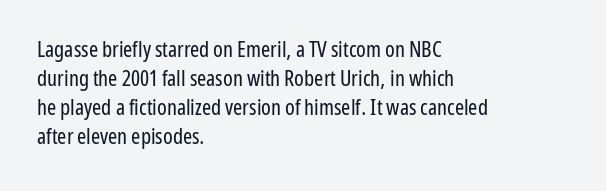
Q: Is the text bold? A: No.
Q: Is the text italic (slanted)? A: No, it is upright.
Q: Is the text underlined? A: No.
Q: How is the paragraph aligned? A: Left-aligned.
Q: Is the spacing between letters normal or unusually wide? A: Normal.
Q: Is the spacing between lines tight, normal or loose? A: Normal.
